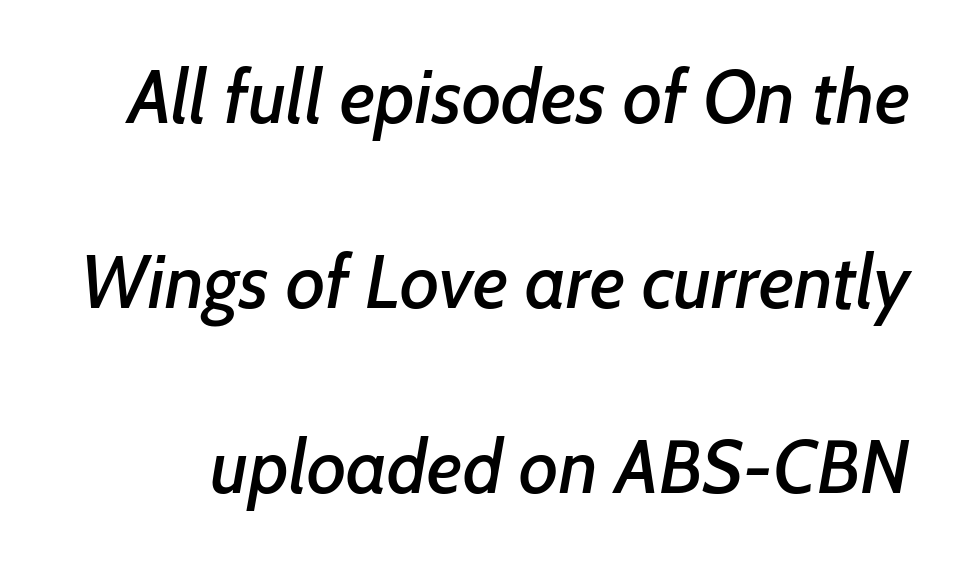
The image shows 75 px sans-serif type; set loose line spacing (2.47x), normal letter spacing, not underlined; low stroke contrast and a medium x-height.
